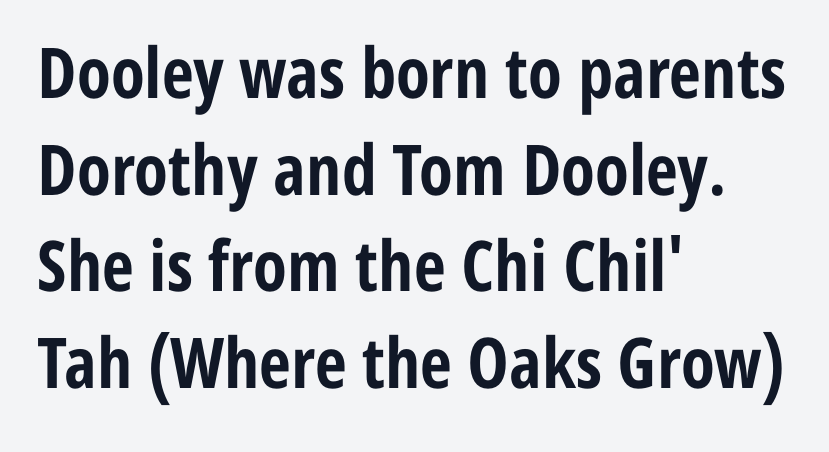
{"serif": "no", "italic": "no", "bold": "yes", "weight": "bold", "width": "condensed", "stroke_contrast": "low", "x_height": "medium", "monospaced": "no", "underline": "no", "align": "left", "line_spacing": "normal", "line_spacing_ratio": 1.38, "letter_spacing": "normal", "letter_spacing_em": 0.0, "glyph_px": 70}
